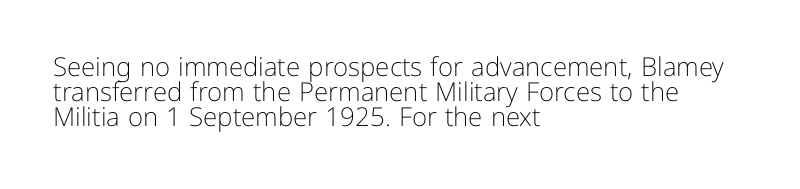
This sample is left-justified, so line endings fall wherever the words run out. Is there much room between lines? No — they nearly touch. Characters follow at the spacing the type designer built in. When letters stand straight like this, we call the style roman or upright. Honestly, there is no underline to notice here at all. Is the type heavy? It reads as light-to-regular instead.
